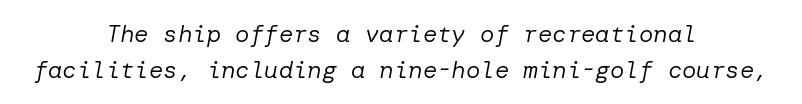
{"italic": "yes", "lean": "right", "slant_degrees": 10, "bold": "no", "underline": "no", "align": "center", "line_spacing": "normal", "line_spacing_ratio": 1.49, "letter_spacing": "normal", "letter_spacing_em": 0.0, "glyph_px": 24}
